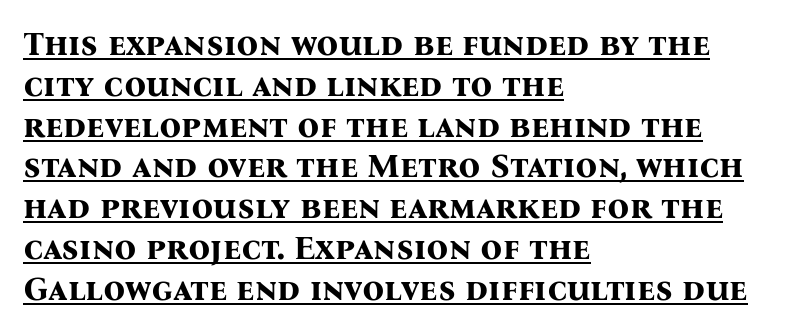
Q: Is the text bold? A: Yes.
Q: Is the text italic (slanted)? A: No, it is upright.
Q: Is the typeface a serif or a sans-serif typeface? A: Serif.
Q: Is the text underlined? A: Yes.
Q: How is the paragraph aligned? A: Left-aligned.
Q: Is the spacing between letters normal or unusually wide? A: Normal.
Q: Width (condensed, normal, or wide)? A: Normal.
Q: Stroke contrast? A: Medium.
Q: x-height? A: Medium.
Q: Monospaced? A: No.
